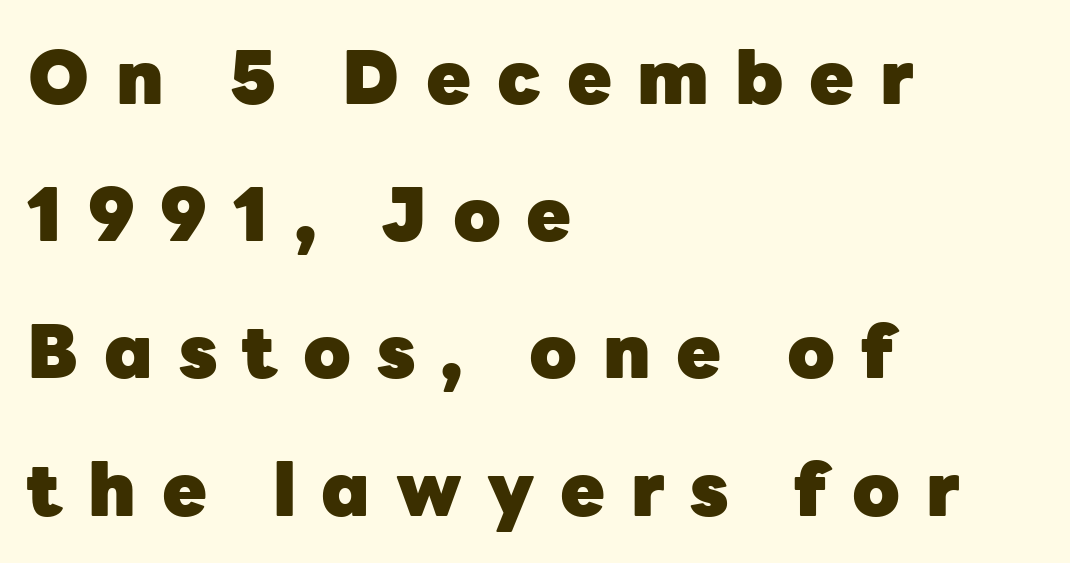
The image shows 73 px heavy sans-serif type, upright; set left-aligned, line spacing 1.88x, unusually wide letter spacing (+0.35 em), not underlined; low stroke contrast and a medium x-height.
